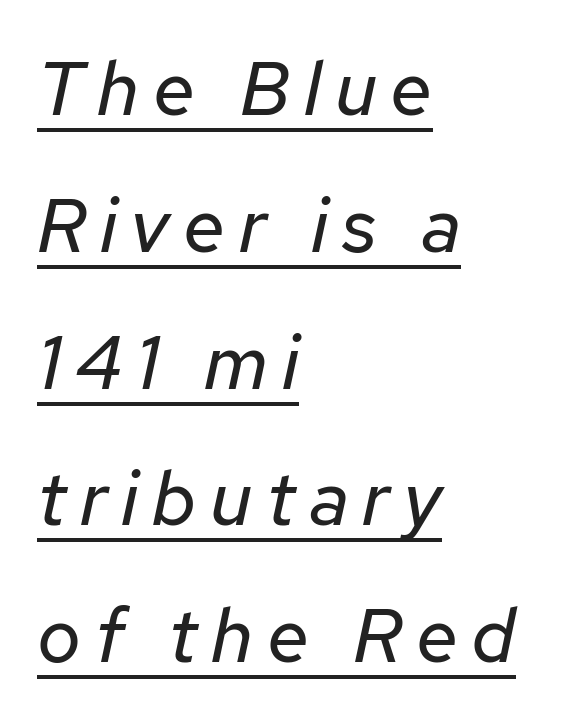
The image shows 76 px regular-weight type, italic (leaning right); set left-aligned, line spacing 1.8x, underlined; low stroke contrast and a medium x-height.
